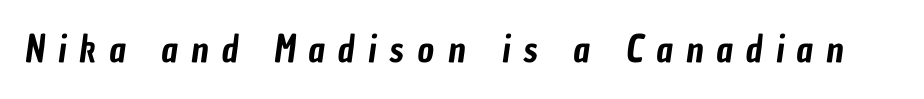
The image shows 36 px condensed sans-serif type; set unusually wide letter spacing (+0.37 em), not underlined; low stroke contrast and a medium x-height.
